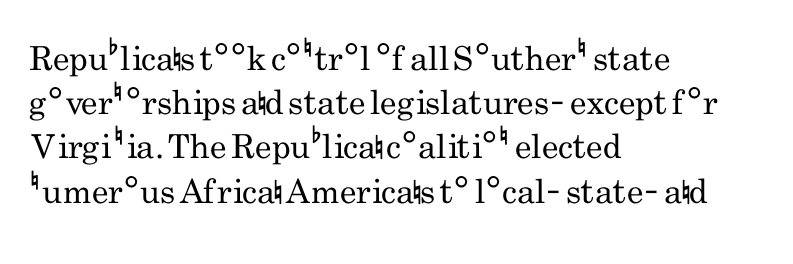
The face used here is proportionally spaced, like ordinary book or web type. One glance says typical: line gaps are just what's usual. The space directly below the letters is spotless. The weight would be labelled regular, book, light, or lighter still. Tracking here is standard; glyphs follow each other at the usual distance.
